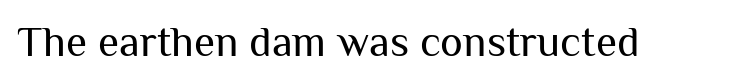
Q: Is the text bold? A: No.
Q: Is the text italic (slanted)? A: No, it is upright.
Q: Is the typeface a serif or a sans-serif typeface? A: Sans-serif.
Q: Is the text underlined? A: No.
Q: Is the spacing between letters normal or unusually wide? A: Normal.
Q: Width (condensed, normal, or wide)? A: Normal.
Q: Stroke contrast? A: Medium.
Q: x-height? A: Medium.
Q: Monospaced? A: No.
